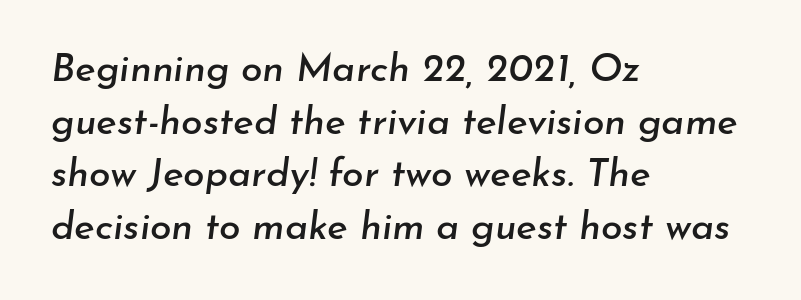
{"italic": "yes", "lean": "right", "slant_degrees": 7, "width": "normal", "stroke_contrast": "low", "x_height": "small", "monospaced": "no", "underline": "no", "align": "left", "line_spacing": "normal", "line_spacing_ratio": 1.35, "letter_spacing": "normal", "letter_spacing_em": 0.0, "glyph_px": 39}
